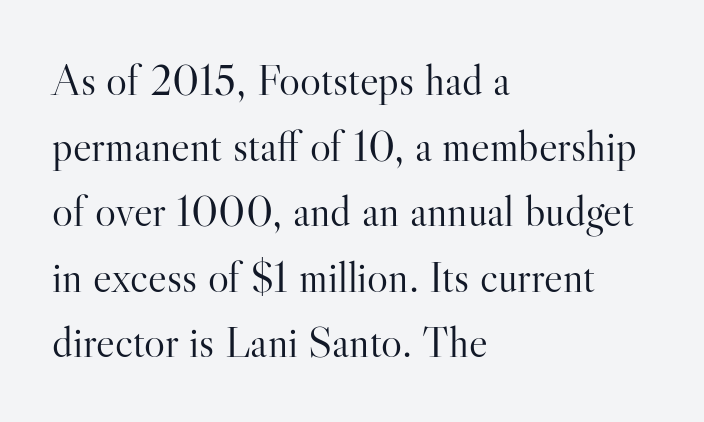
Q: Is the text bold? A: No.
Q: Is the text italic (slanted)? A: No, it is upright.
Q: Is the typeface a serif or a sans-serif typeface? A: Serif.
Q: Is the text underlined? A: No.
Q: How is the paragraph aligned? A: Left-aligned.
Q: Is the spacing between letters normal or unusually wide? A: Normal.
Q: Is the spacing between lines tight, normal or loose? A: Normal.
Q: Width (condensed, normal, or wide)? A: Normal.
Q: Stroke contrast? A: High.
Q: x-height? A: Small.
Q: Monospaced? A: No.
